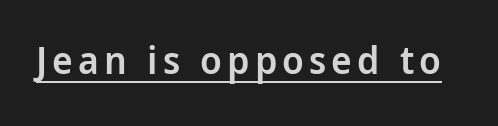
Q: Is the text bold? A: Semi-bold.
Q: Is the text italic (slanted)? A: No, it is upright.
Q: Is the typeface a serif or a sans-serif typeface? A: Sans-serif.
Q: Is the text underlined? A: Yes.
Q: Width (condensed, normal, or wide)? A: Condensed.
Q: Stroke contrast? A: Low.
Q: x-height? A: Large.
Q: Monospaced? A: No.
